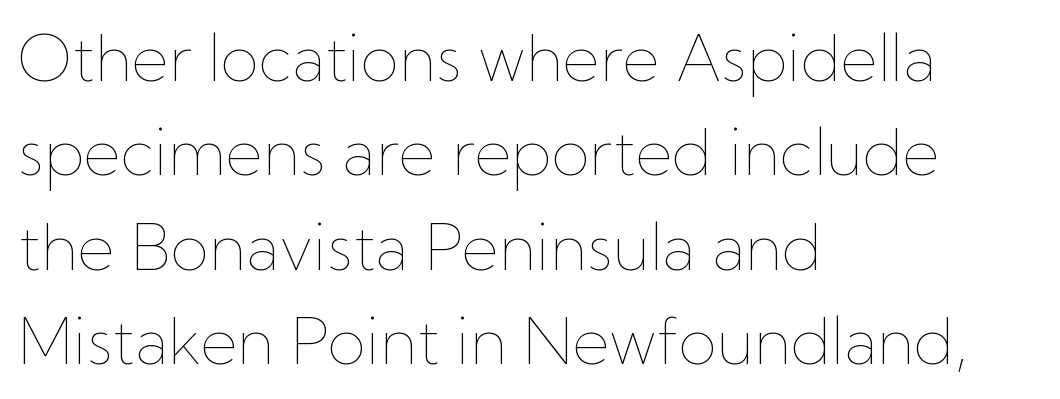
{"italic": "no", "bold": "no", "weight": "thin", "width": "normal", "stroke_contrast": "low", "x_height": "medium", "monospaced": "no", "underline": "no", "align": "left", "line_spacing": "normal", "line_spacing_ratio": 1.5, "letter_spacing": "normal", "letter_spacing_em": 0.0, "glyph_px": 63}
